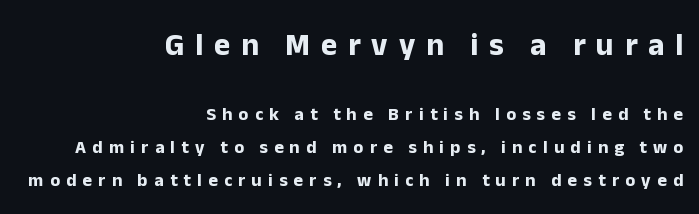
Q: Is the text bold? A: Yes.
Q: Is the text italic (slanted)? A: No, it is upright.
Q: Is the typeface a serif or a sans-serif typeface? A: Sans-serif.
Q: Is the text underlined? A: No.
Q: How is the paragraph aligned? A: Right-aligned.
Q: Is the spacing between letters normal or unusually wide? A: Unusually wide.
Q: Which block of text is set in a larger size, the first (top) or the second (bottom)? A: The first (top) one.
Q: Width (condensed, normal, or wide)? A: Normal.
Q: Stroke contrast? A: Low.
Q: x-height? A: Medium.
Q: Monospaced? A: No.
